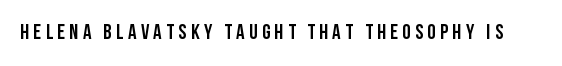
The image shows 21 px text type, upright; set unusually wide letter spacing (+0.21 em), not underlined.
